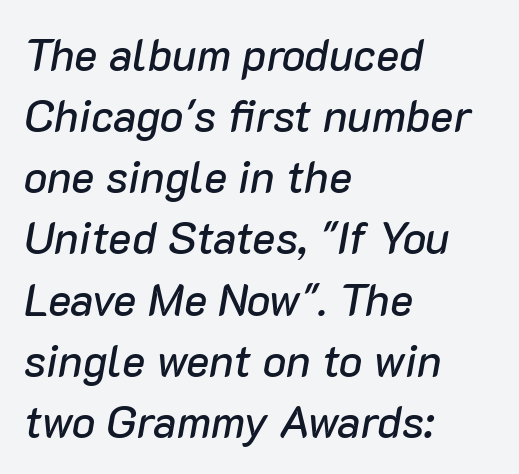
The image shows 44 px text type, italic (leaning right); set left-aligned, normal line spacing (1.39x), normal letter spacing, not underlined; low stroke contrast and a medium x-height.
